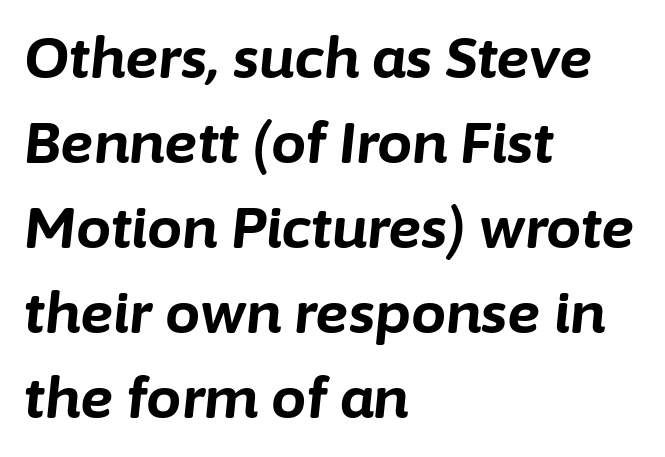
The image shows 56 px bold type, italic (leaning right); set left-aligned, normal line spacing (1.52x), normal letter spacing, not underlined; low stroke contrast and a medium x-height.
